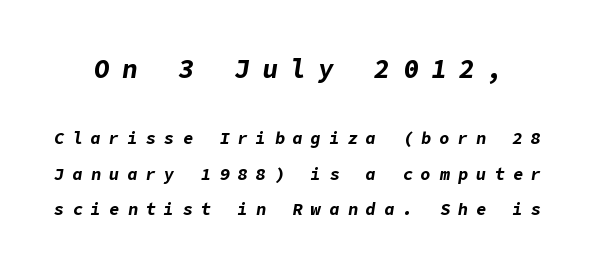
Words float on clear page, feet unadorned. The letterforms stand isolated, each surrounded by extra space. Airy leading. The text carries the slant typical of an italic or oblique font. Weight: bold. Does the bottom block carry the larger type? No, the top block does.
